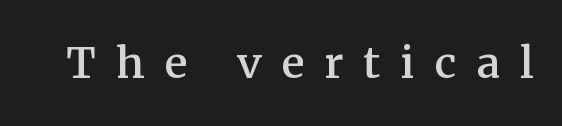
The image shows 57 px serif type, upright; set unusually wide letter spacing (+0.35 em), not underlined; medium stroke contrast and a medium x-height.
